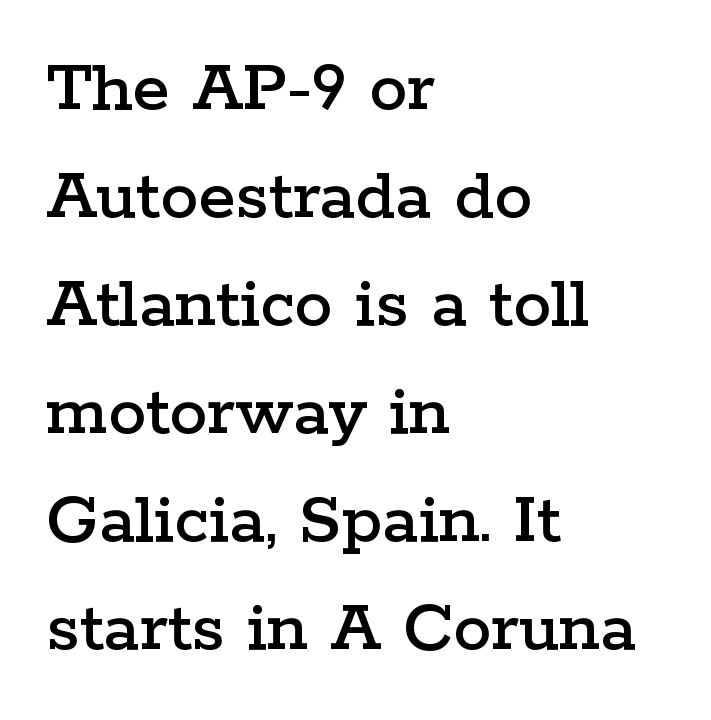
{"serif": "yes", "italic": "no", "width": "wide", "stroke_contrast": "low", "x_height": "medium", "monospaced": "no", "underline": "no", "align": "left", "line_spacing": "normal", "line_spacing_ratio": 1.42, "letter_spacing": "normal", "letter_spacing_em": 0.0, "glyph_px": 76}
